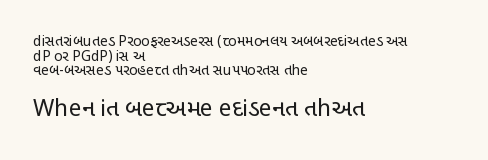
The image shows 23 px text type, upright; set left-aligned, tight line spacing (1.05x), normal letter spacing, not underlined; the second (bottom) block is 1.64x larger.
